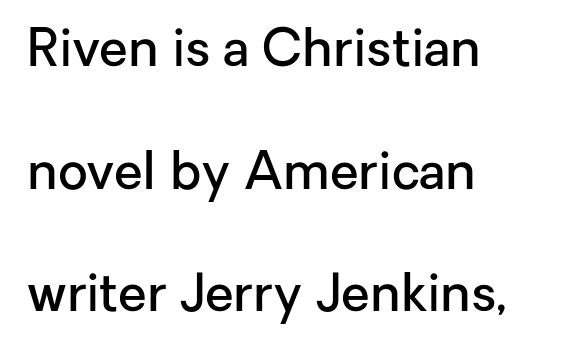
The image shows 52 px semibold sans-serif type, upright; set left-aligned, loose line spacing (2.36x), normal letter spacing, not underlined; low stroke contrast and a medium x-height.
